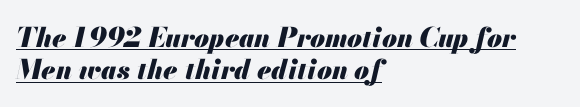
{"italic": "yes", "lean": "right", "slant_degrees": 13, "bold": "yes", "underline": "yes", "align": "left", "line_spacing_ratio": 1.19, "letter_spacing": "normal", "letter_spacing_em": 0.0, "glyph_px": 27}
